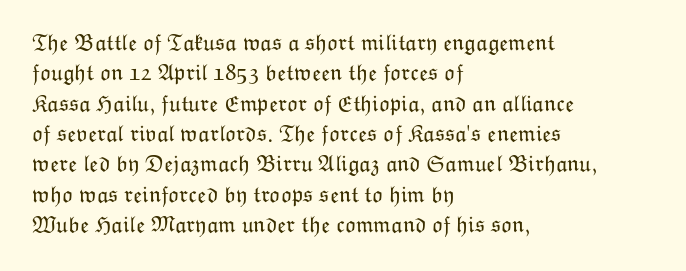
The image shows 23 px text type, upright; set left-aligned, normal line spacing (1.32x), normal letter spacing, not underlined.
